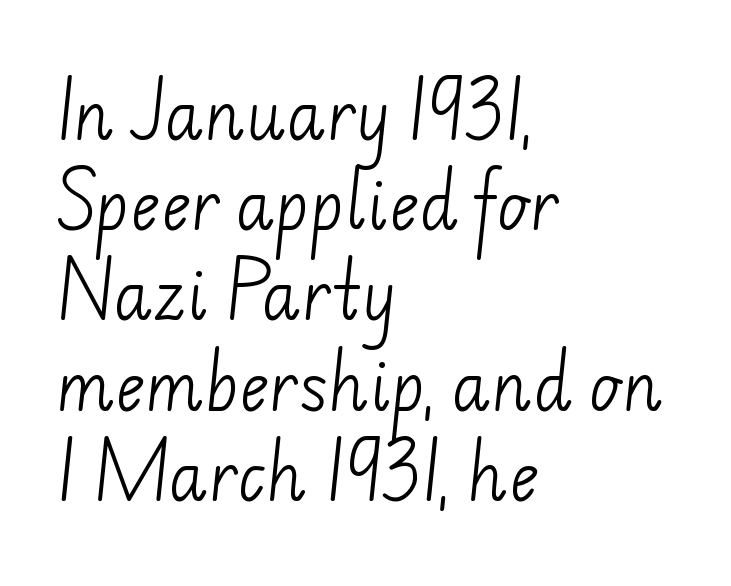
Q: Is the text bold? A: No.
Q: Is the typeface a serif or a sans-serif typeface? A: Sans-serif.
Q: Is the text underlined? A: No.
Q: How is the paragraph aligned? A: Left-aligned.
Q: Is the spacing between letters normal or unusually wide? A: Normal.
Q: Is the spacing between lines tight, normal or loose? A: Normal.
Q: Width (condensed, normal, or wide)? A: Normal.
Q: Stroke contrast? A: Low.
Q: x-height? A: Small.
Q: Monospaced? A: No.
